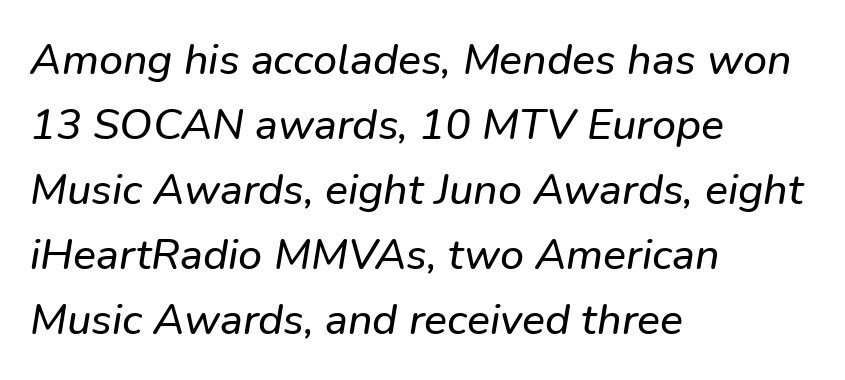
Q: Is the typeface a serif or a sans-serif typeface? A: Sans-serif.
Q: Is the text underlined? A: No.
Q: How is the paragraph aligned? A: Left-aligned.
Q: Is the spacing between letters normal or unusually wide? A: Normal.
Q: Is the spacing between lines tight, normal or loose? A: Normal.
Q: Width (condensed, normal, or wide)? A: Normal.
Q: Stroke contrast? A: Low.
Q: x-height? A: Medium.
Q: Monospaced? A: No.
